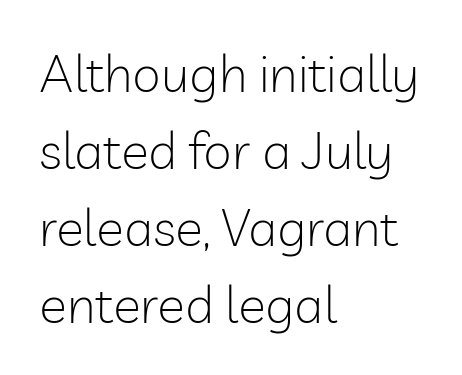
Proportional: the letters do not fall into vertical columns. Quick note: interline space is typical. Does the type have serifs? No, each stem ends abruptly. These lines keep a tight, regular rhythm from letter to letter.
